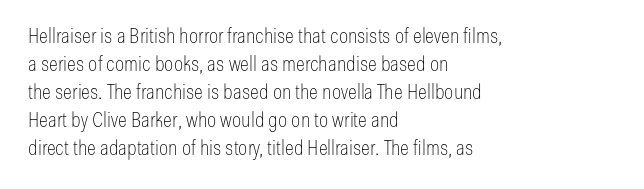
The paragraph has a hard left edge and a soft right edge. Rows of type keep a routine distance in the vertical direction. The letters sit at their default tracking, neither squeezed nor spread. Posture: vertical.
